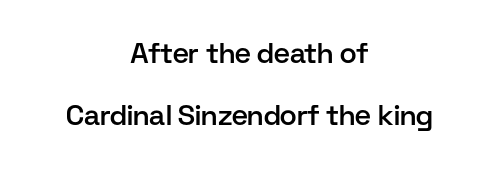
Q: Is the text bold? A: Semi-bold.
Q: Is the text italic (slanted)? A: No, it is upright.
Q: Is the typeface a serif or a sans-serif typeface? A: Sans-serif.
Q: Is the text underlined? A: No.
Q: How is the paragraph aligned? A: Centered.
Q: Is the spacing between letters normal or unusually wide? A: Normal.
Q: Is the spacing between lines tight, normal or loose? A: Loose.
Q: Width (condensed, normal, or wide)? A: Normal.
Q: Stroke contrast? A: Low.
Q: x-height? A: Medium.
Q: Monospaced? A: No.
